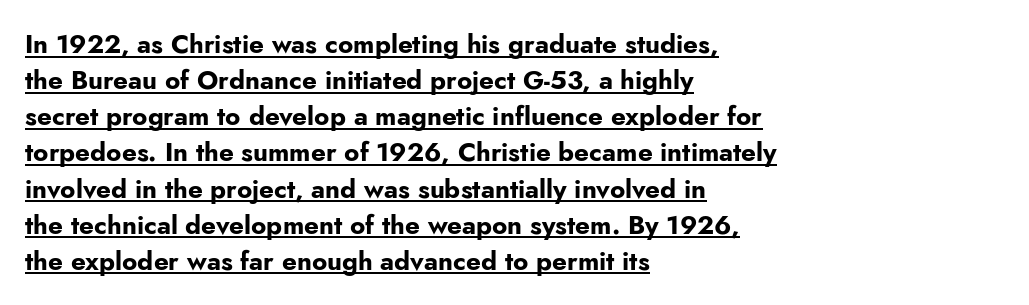
The image shows 26 px bold type, upright; set left-aligned, normal line spacing (1.39x), normal letter spacing, underlined.
